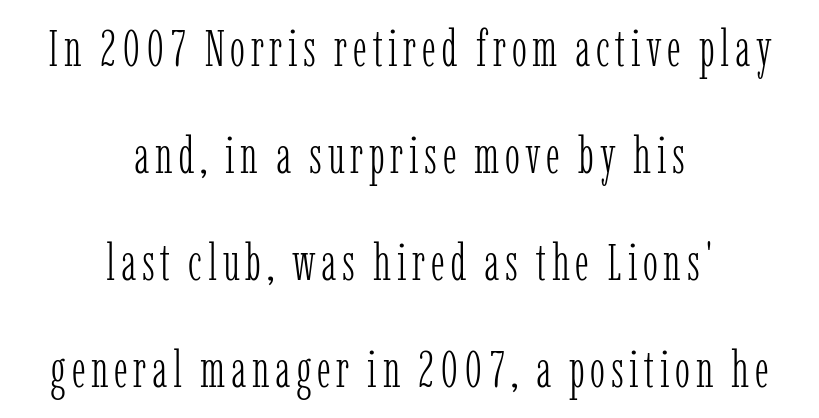
Q: Is the text bold? A: No.
Q: Is the text italic (slanted)? A: No, it is upright.
Q: Is the typeface a serif or a sans-serif typeface? A: Serif.
Q: Is the text underlined? A: No.
Q: How is the paragraph aligned? A: Centered.
Q: Is the spacing between lines tight, normal or loose? A: Loose.
Q: Width (condensed, normal, or wide)? A: Condensed.
Q: Stroke contrast? A: Low.
Q: x-height? A: Medium.
Q: Monospaced? A: No.
